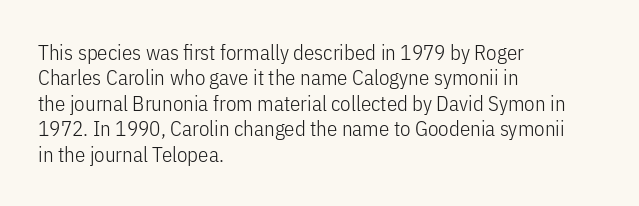
A bare baseline throughout the passage. Line beginnings align vertically; line endings do not. This sample uses plain, unmodified letter spacing. Posture: straight, roman, zero tilt. Is this a heavy cut? Hardly; it is regular or lighter.
